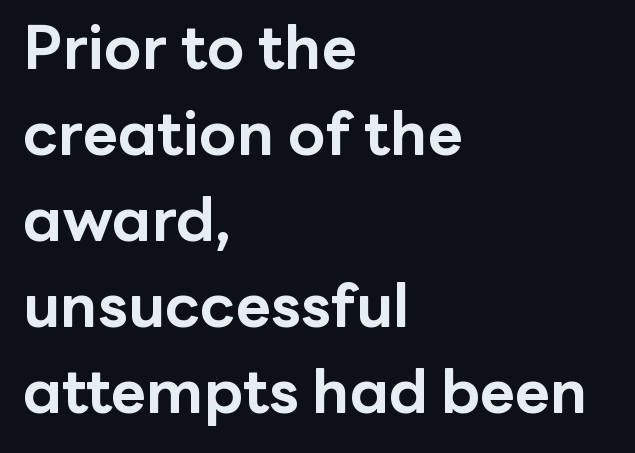
Every letter is thick-stroked: bold, no question. Reading down the column, the eye jumps a familiar distance to each next line. Tracking here is standard; glyphs follow each other at the usual distance. The rendering anchors every line to the left-hand side.
